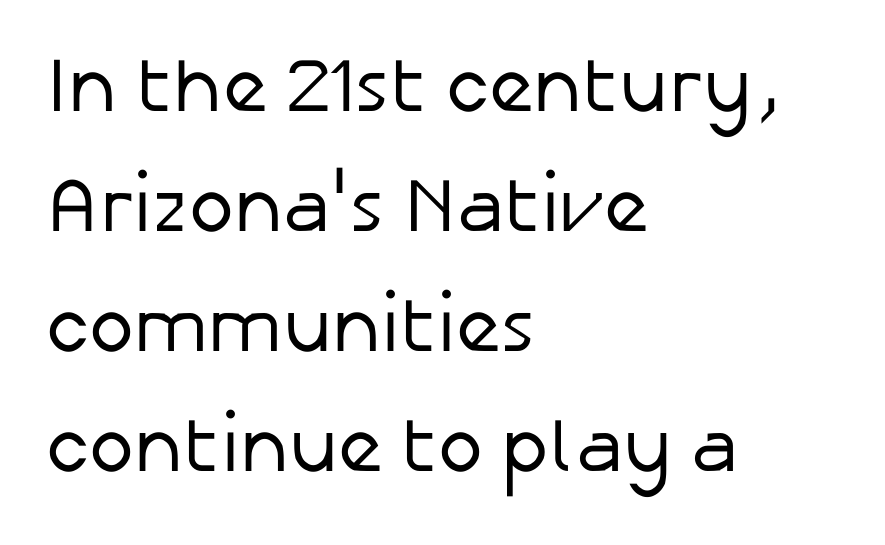
Proportional: the letters do not fall into vertical columns. A normal amount of white space separates one row of letters from the next. The line texture is even and compact thanks to regular tracking. The axis of the letterforms is exactly vertical. Caption: face not bold, strokes unweighted.
